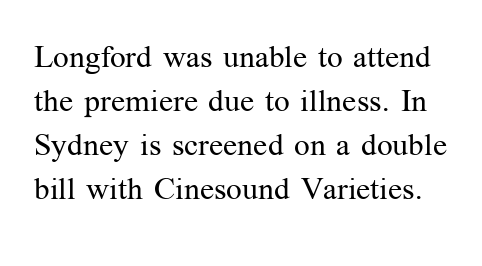
Q: Is the text bold? A: No.
Q: Is the text italic (slanted)? A: No, it is upright.
Q: Is the typeface a serif or a sans-serif typeface? A: Serif.
Q: Is the text underlined? A: No.
Q: Is the spacing between letters normal or unusually wide? A: Normal.
Q: Is the spacing between lines tight, normal or loose? A: Normal.
Q: Width (condensed, normal, or wide)? A: Normal.
Q: Stroke contrast? A: Medium.
Q: x-height? A: Medium.
Q: Monospaced? A: No.
